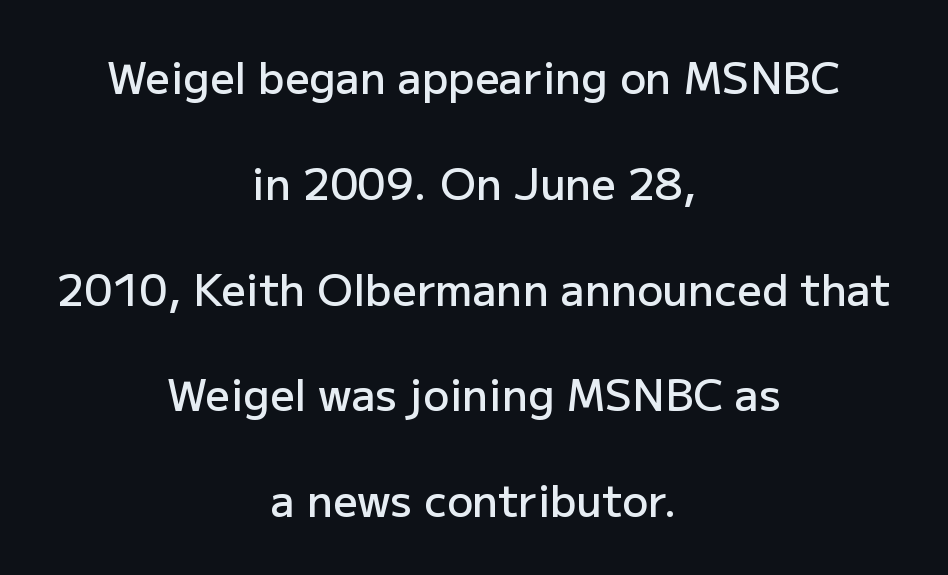
The image shows 43 px semibold sans-serif type, upright; set centered, loose line spacing (2.46x), normal letter spacing, not underlined; low stroke contrast and a medium x-height.
